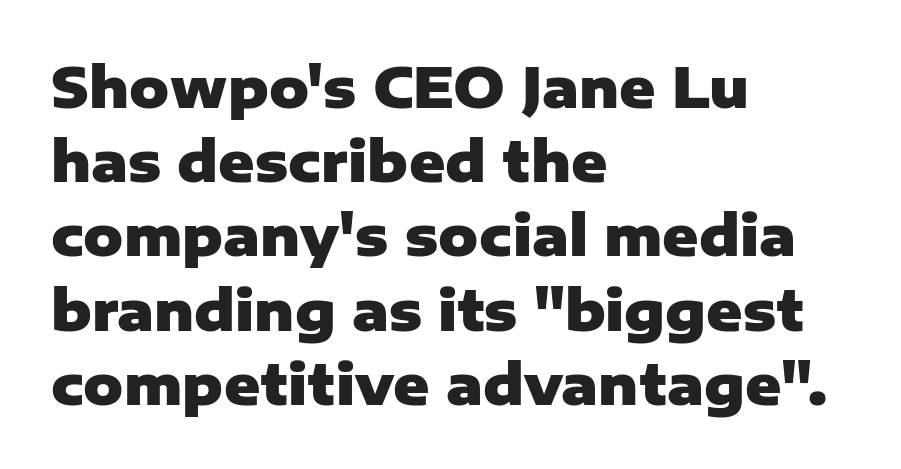
The image shows 55 px heavy sans-serif type, upright; set left-aligned, normal line spacing (1.35x), normal letter spacing, not underlined; low stroke contrast and a medium x-height.
